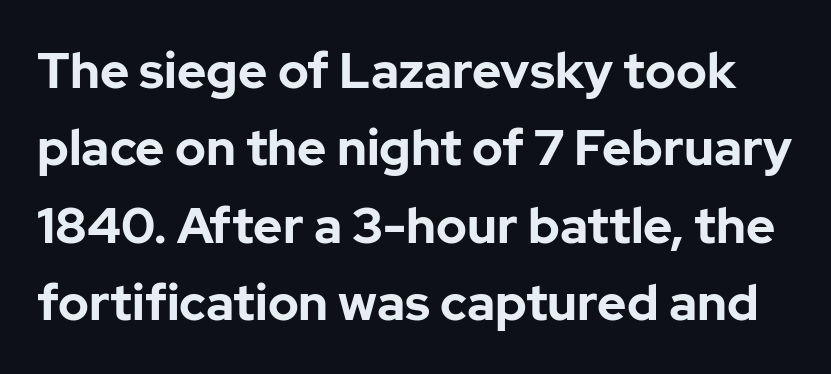
The lines sit at an ordinary, default distance from one another. Descender tails drop into unmarked territory. Are there feet on the stems? There aren't — it's a sans. As a designer I'd log this as weight 700, bold.
